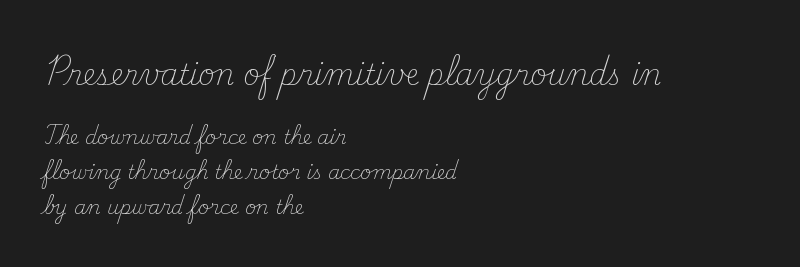
The lines are quadded left. These two chunks differ in scale, with the top chunk taking the larger measure. This sample has the flowing, uneven cadence of proportional lettering. How are the letters spaced? Ordinarily, with no added tracking. The typeface chosen for these lines features serifs. Bold? No — there's no thickening of the strokes.
